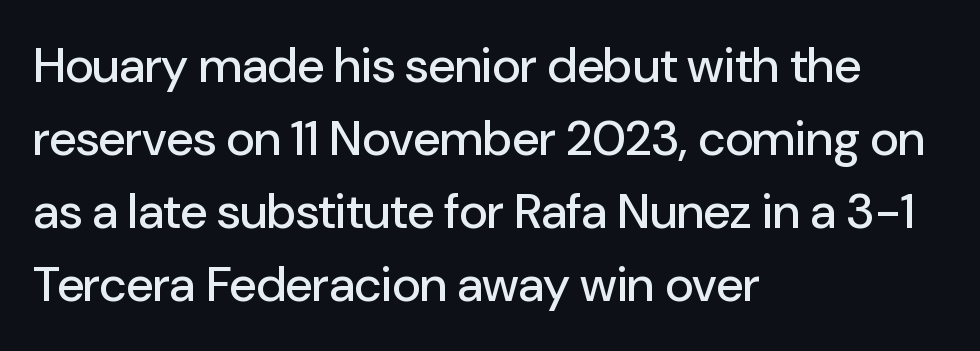
A student would call this left alignment; a typographer would say flush left, rag right. Quick note: interline space is typical. This sample uses an upright cut, with every glyph sitting square on the baseline. Each row of text sits above clean, open space. Letterform terminals end flat and unadorned throughout the passage.
